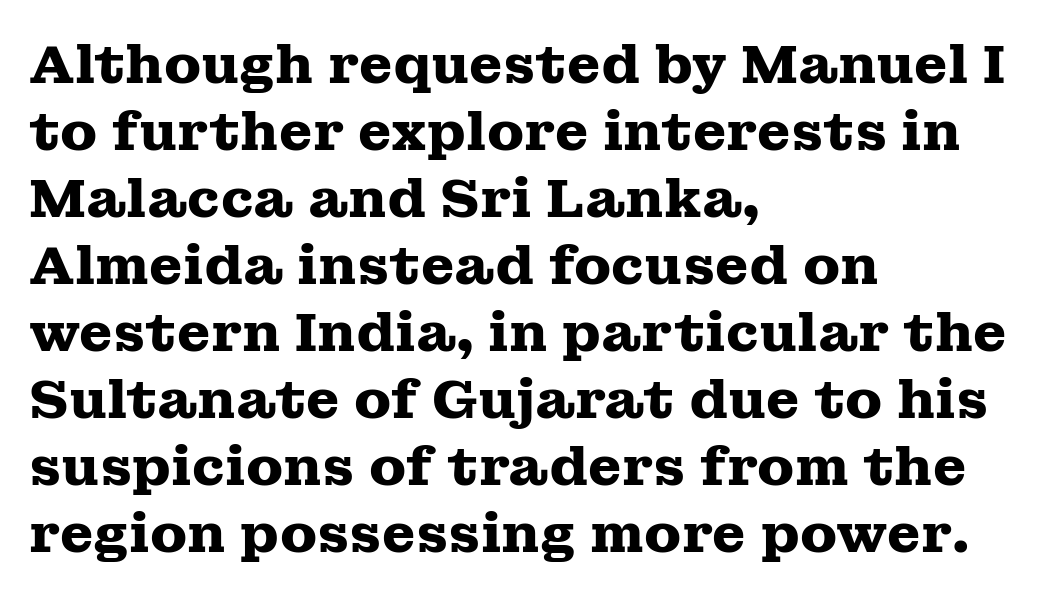
The text was rendered using a seriffed face with decorative stroke endings. Caption: bold face, heavy strokes. Quick note: not italic, upright. Check under the words: just untouched page. The text block is weighted toward the left margin, trailing off unevenly rightward.
